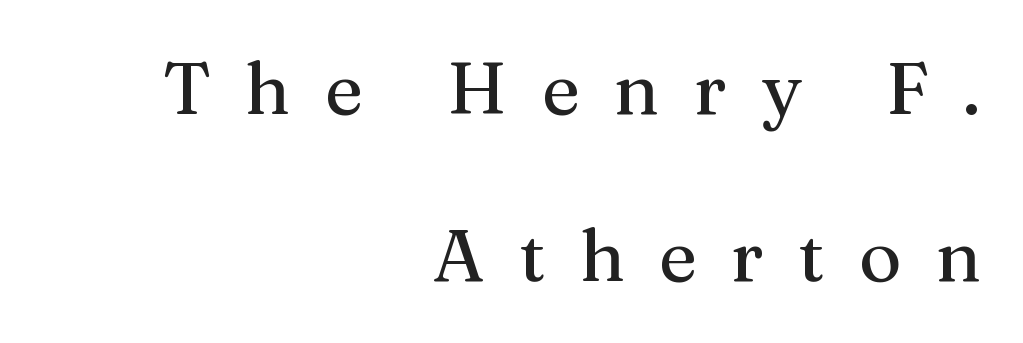
Q: Is the text italic (slanted)? A: No, it is upright.
Q: Is the typeface a serif or a sans-serif typeface? A: Serif.
Q: Is the text underlined? A: No.
Q: How is the paragraph aligned? A: Right-aligned.
Q: Is the spacing between letters normal or unusually wide? A: Unusually wide.
Q: Is the spacing between lines tight, normal or loose? A: Loose.
Q: Width (condensed, normal, or wide)? A: Normal.
Q: Stroke contrast? A: Medium.
Q: x-height? A: Medium.
Q: Monospaced? A: No.
